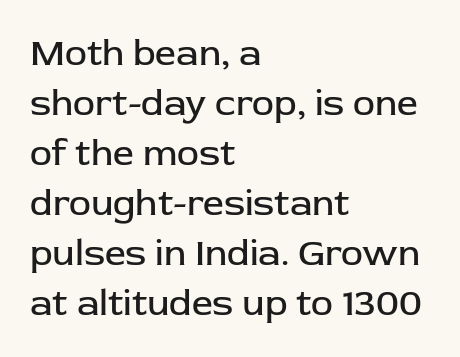
Q: Is the text bold? A: No.
Q: Is the text italic (slanted)? A: No, it is upright.
Q: Is the typeface a serif or a sans-serif typeface? A: Sans-serif.
Q: Is the text underlined? A: No.
Q: How is the paragraph aligned? A: Left-aligned.
Q: Is the spacing between letters normal or unusually wide? A: Normal.
Q: Is the spacing between lines tight, normal or loose? A: Normal.
Q: Width (condensed, normal, or wide)? A: Normal.
Q: Stroke contrast? A: Low.
Q: x-height? A: Medium.
Q: Monospaced? A: No.
